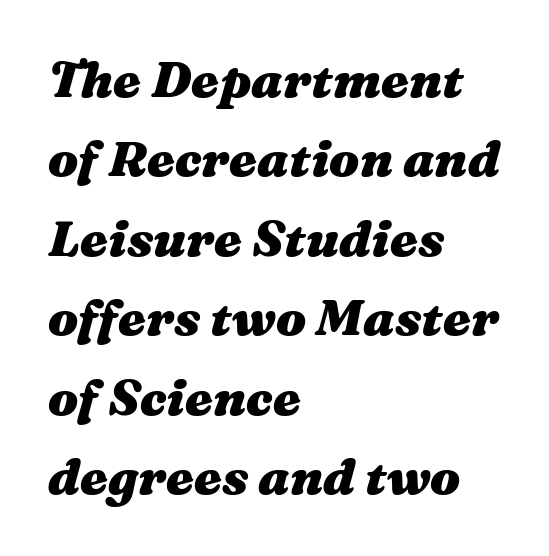
The image shows 50 px heavy, wide type, italic (leaning right); set left-aligned, normal line spacing (1.59x), normal letter spacing, not underlined; medium stroke contrast and a medium x-height.
